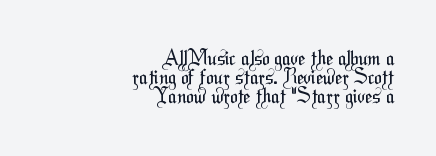
The image shows 20 px text type; set right-aligned, tight line spacing (0.96x), normal letter spacing, not underlined.
